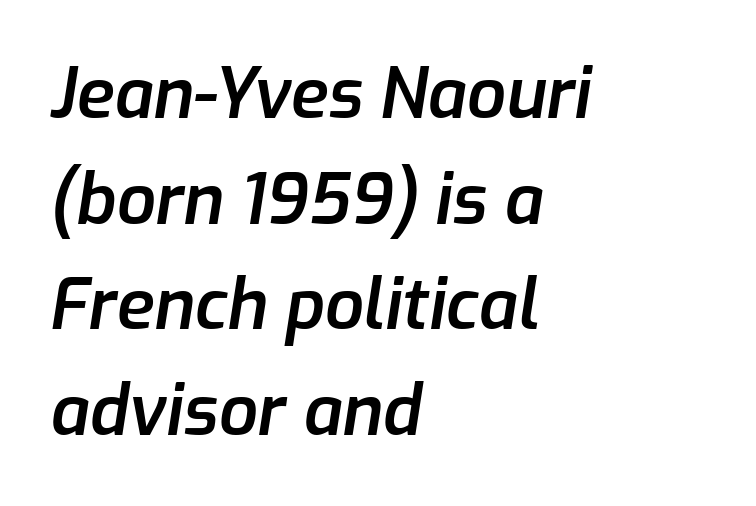
{"italic": "yes", "lean": "right", "slant_degrees": 9, "bold": "semi", "weight": "semibold", "width": "normal", "stroke_contrast": "low", "x_height": "medium", "monospaced": "no", "underline": "no", "align": "left", "line_spacing": "normal", "line_spacing_ratio": 1.53, "letter_spacing": "normal", "letter_spacing_em": 0.0, "glyph_px": 69}
